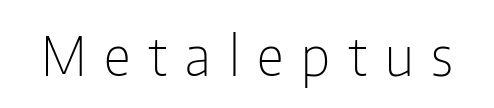
Vertical strokes here are truly vertical. Compared with a typical body face, this is equally light or lighter still. No feet cap the strokes, marking this as sans-serif type. Decoration check: the copy has no underline.
